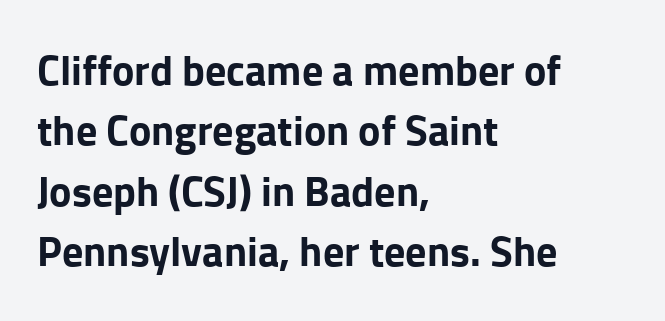
Q: Is the text bold? A: Yes.
Q: Is the text italic (slanted)? A: No, it is upright.
Q: Is the typeface a serif or a sans-serif typeface? A: Sans-serif.
Q: Is the text underlined? A: No.
Q: How is the paragraph aligned? A: Left-aligned.
Q: Is the spacing between letters normal or unusually wide? A: Normal.
Q: Is the spacing between lines tight, normal or loose? A: Normal.
Q: Width (condensed, normal, or wide)? A: Normal.
Q: Stroke contrast? A: Low.
Q: x-height? A: Medium.
Q: Monospaced? A: No.
